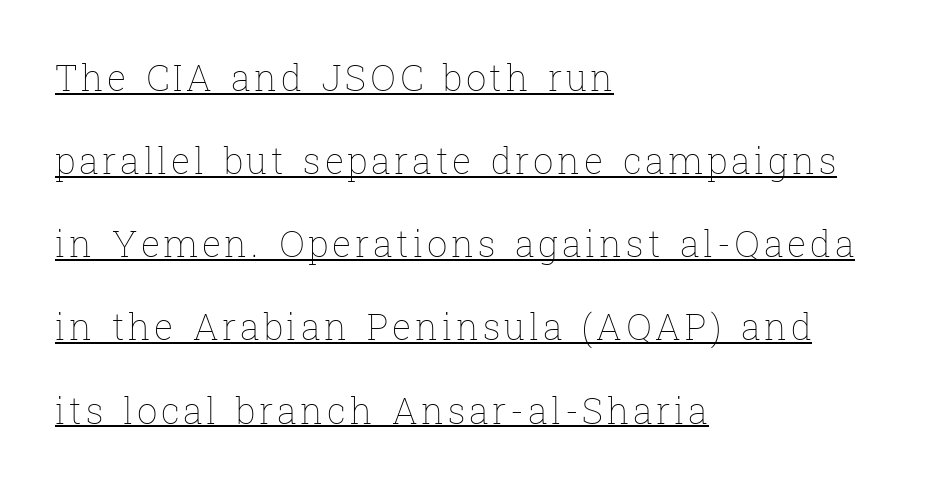
The image shows 36 px thin type, upright; set left-aligned, loose line spacing (2.31x), underlined; low stroke contrast and a medium x-height.
